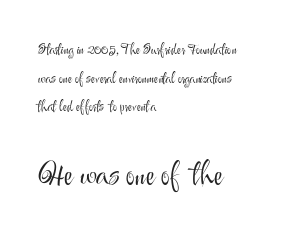
Nope, no serifs anywhere on these letters. Underline: absent. Does the copy run flush right? No — it runs flush left. The composition opens small and finishes big. Successive baselines arrive slowly, with a big drop between each.
